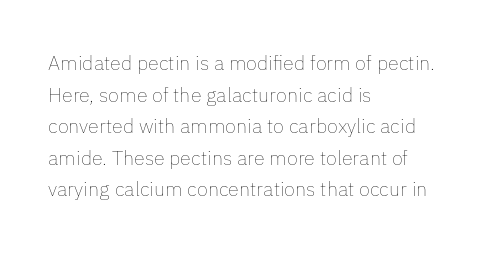
The image shows 20 px text type, upright; set left-aligned, normal line spacing (1.58x), normal letter spacing, not underlined.
